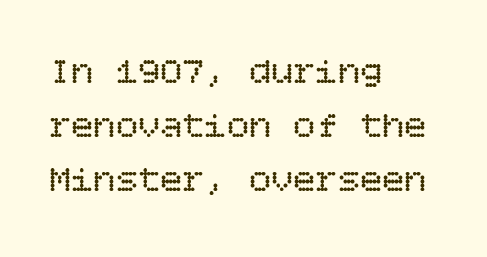
Between one letter and the next there's only the usual sliver of space. A roman cut, with each character standing at attention. Plain, unruled lines of type. The weight would be labelled regular, book, light, or lighter still.
